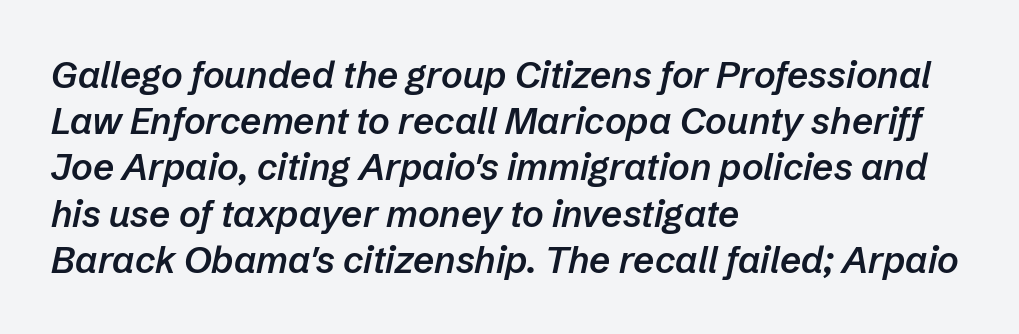
{"italic": "yes", "lean": "right", "slant_degrees": 12, "bold": "semi", "weight": "semibold", "width": "normal", "stroke_contrast": "low", "x_height": "medium", "monospaced": "no", "underline": "no", "align": "left", "line_spacing": "normal", "line_spacing_ratio": 1.25, "letter_spacing": "normal", "letter_spacing_em": 0.0, "glyph_px": 37}
